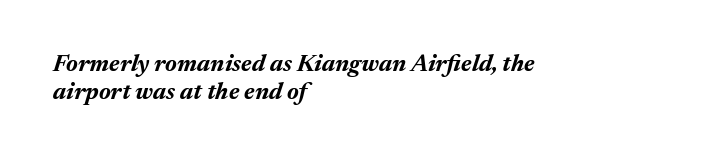
The image shows 24 px bold type, italic (leaning right); set left-aligned, line spacing 1.16x, normal letter spacing, not underlined.
